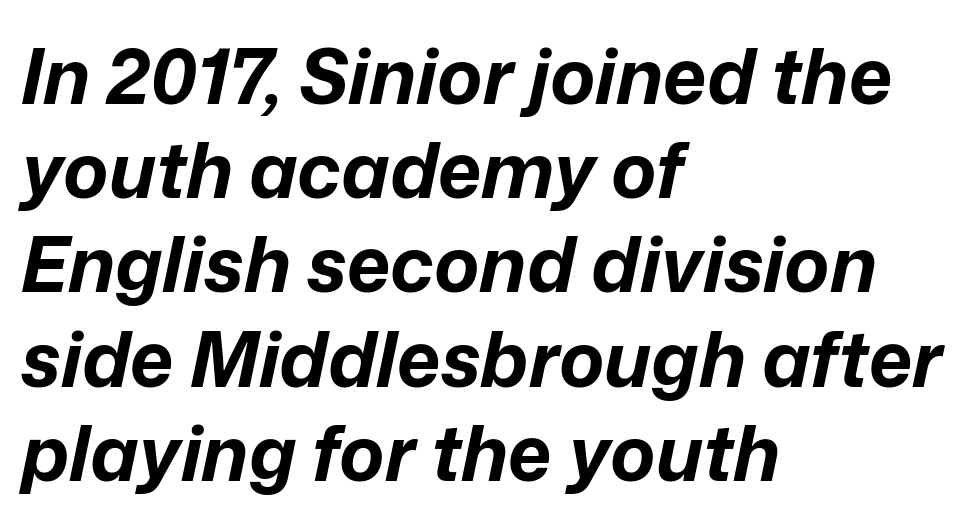
The text block is weighted toward the left margin, trailing off unevenly rightward. Compared with ordinary roman type, these characters are visibly tilted. Proportional: the letters do not fall into vertical columns. Look at the stroke-to-counter ratio: heavy, a bold.
